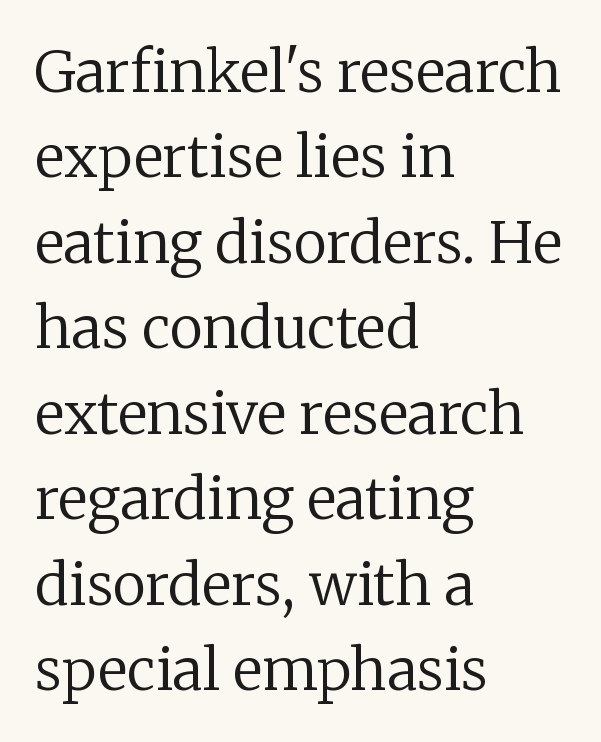
{"serif": "yes", "italic": "no", "bold": "no", "weight": "regular", "width": "normal", "stroke_contrast": "low", "x_height": "medium", "monospaced": "no", "underline": "no", "align": "left", "line_spacing": "normal", "line_spacing_ratio": 1.5, "letter_spacing": "normal", "letter_spacing_em": 0.0, "glyph_px": 57}
